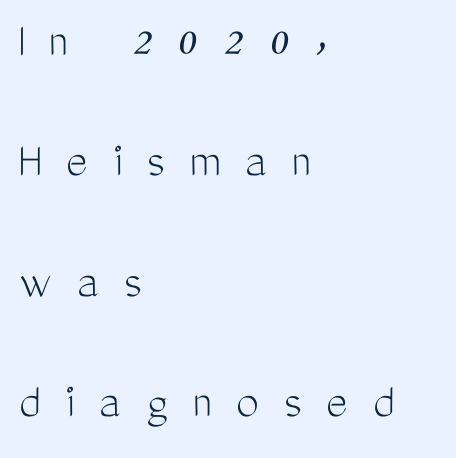
Q: Is the text bold? A: No.
Q: Is the text italic (slanted)? A: No, it is upright.
Q: Is the typeface a serif or a sans-serif typeface? A: Sans-serif.
Q: Is the text underlined? A: No.
Q: How is the paragraph aligned? A: Left-aligned.
Q: Is the spacing between letters normal or unusually wide? A: Unusually wide.
Q: Is the spacing between lines tight, normal or loose? A: Loose.
Q: Width (condensed, normal, or wide)? A: Condensed.
Q: Stroke contrast? A: Medium.
Q: x-height? A: Medium.
Q: Monospaced? A: No.
